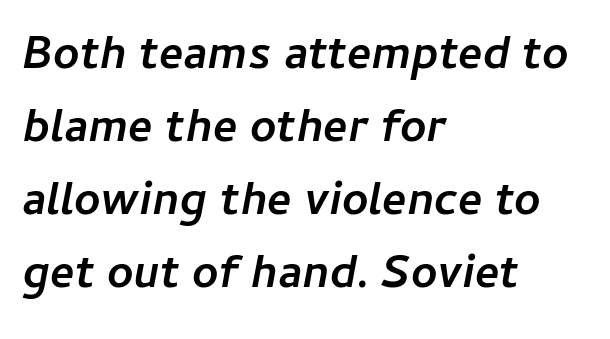
These lines carry a lot of weight — the face is fully bold. The passage shown has conventional tracking throughout. These lines are set flush left with a ragged right edge. Glance below the letters and you will spot only blank space. These lines sit exactly where default settings would place them. Do the characters align in a grid? No, the font is proportional.
